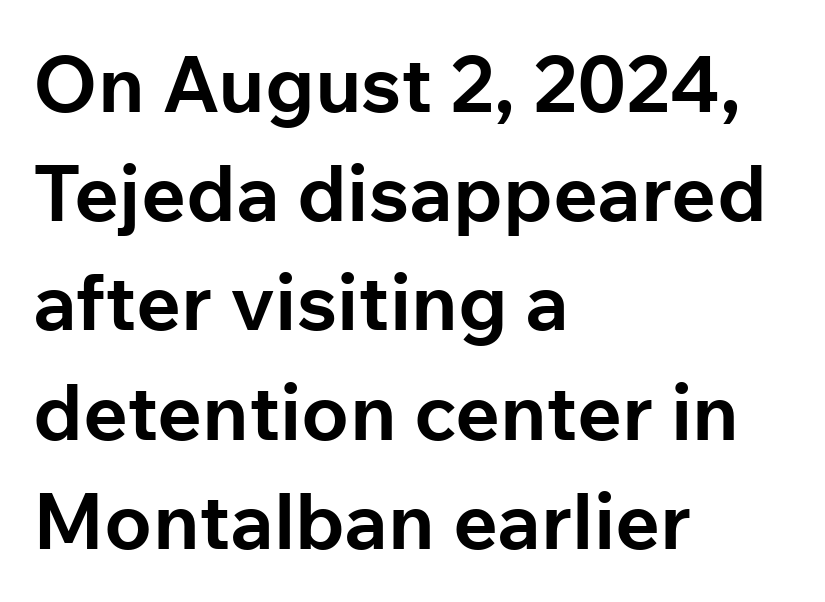
Q: Is the text bold? A: Yes.
Q: Is the text italic (slanted)? A: No, it is upright.
Q: Is the typeface a serif or a sans-serif typeface? A: Sans-serif.
Q: Is the text underlined? A: No.
Q: How is the paragraph aligned? A: Left-aligned.
Q: Is the spacing between letters normal or unusually wide? A: Normal.
Q: Is the spacing between lines tight, normal or loose? A: Normal.
Q: Width (condensed, normal, or wide)? A: Normal.
Q: Stroke contrast? A: Low.
Q: x-height? A: Medium.
Q: Monospaced? A: No.
